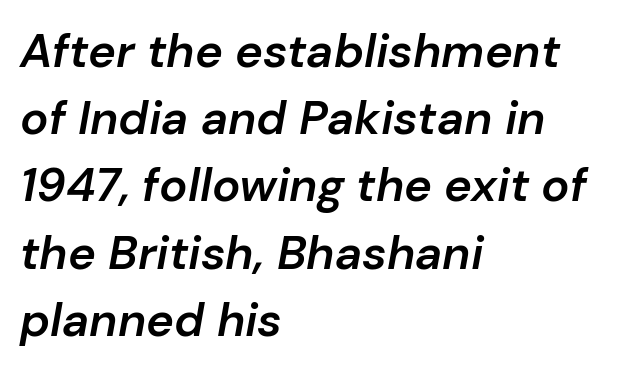
Nobody drew a line under any word here. Do the characters align in a grid? No, the font is proportional. Bold? Not quite — semibold, heavier than regular but stopping short. Quick note: interline space is typical. Words appear dense and cohesive because spacing is normal. The typesetter chose a ragged-right arrangement here.
